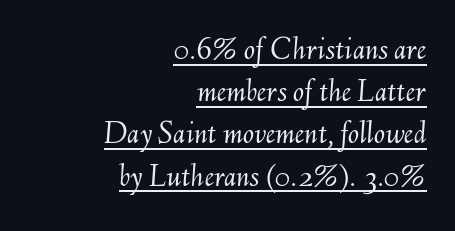
Q: Is the text bold? A: No.
Q: Is the text italic (slanted)? A: Yes, it leans right by about 6 degrees.
Q: Is the text underlined? A: Yes.
Q: How is the paragraph aligned? A: Right-aligned.
Q: Is the spacing between letters normal or unusually wide? A: Normal.
Q: Is the spacing between lines tight, normal or loose? A: Normal.
Q: Width (condensed, normal, or wide)? A: Normal.
Q: Stroke contrast? A: Medium.
Q: x-height? A: Small.
Q: Monospaced? A: No.
